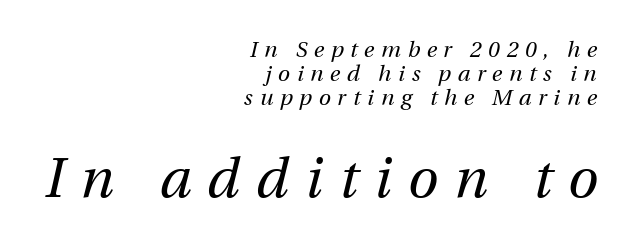
Q: Is the text bold? A: No.
Q: Is the text italic (slanted)? A: Yes, it leans right by about 13 degrees.
Q: Is the text underlined? A: No.
Q: How is the paragraph aligned? A: Right-aligned.
Q: Is the spacing between letters normal or unusually wide? A: Unusually wide.
Q: Is the spacing between lines tight, normal or loose? A: Tight.
Q: Which block of text is set in a larger size, the first (top) or the second (bottom)? A: The second (bottom) one.
Q: Width (condensed, normal, or wide)? A: Normal.
Q: Stroke contrast? A: Medium.
Q: x-height? A: Medium.
Q: Monospaced? A: No.
